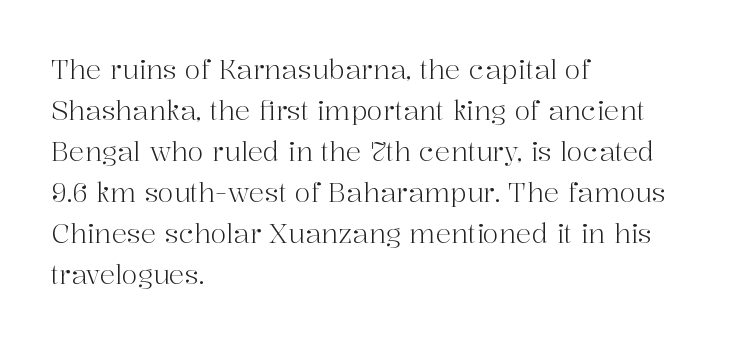
Q: Is the text bold? A: No.
Q: Is the text italic (slanted)? A: No, it is upright.
Q: Is the text underlined? A: No.
Q: How is the paragraph aligned? A: Left-aligned.
Q: Is the spacing between letters normal or unusually wide? A: Normal.
Q: Is the spacing between lines tight, normal or loose? A: Normal.
